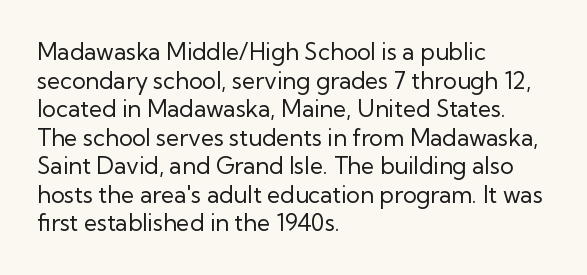
The image shows 23 px text type, upright; set left-aligned, line spacing 1.24x, normal letter spacing, not underlined.
